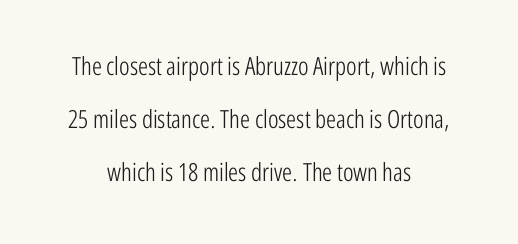
The weight tops out at a normal text grade. Every row of glyphs is offset so its center matches the block's center. If you measured baseline to baseline, you'd find a long distance. These lines were composed using upright roman letters.
